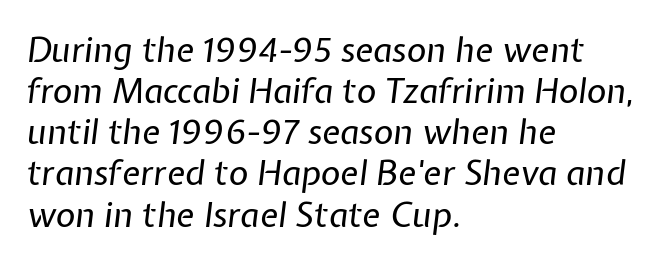
Q: Is the text bold? A: No.
Q: Is the text italic (slanted)? A: Yes, it leans right by about 7 degrees.
Q: Is the text underlined? A: No.
Q: How is the paragraph aligned? A: Left-aligned.
Q: Is the spacing between letters normal or unusually wide? A: Normal.
Q: Width (condensed, normal, or wide)? A: Normal.
Q: Stroke contrast? A: Low.
Q: x-height? A: Medium.
Q: Monospaced? A: No.
